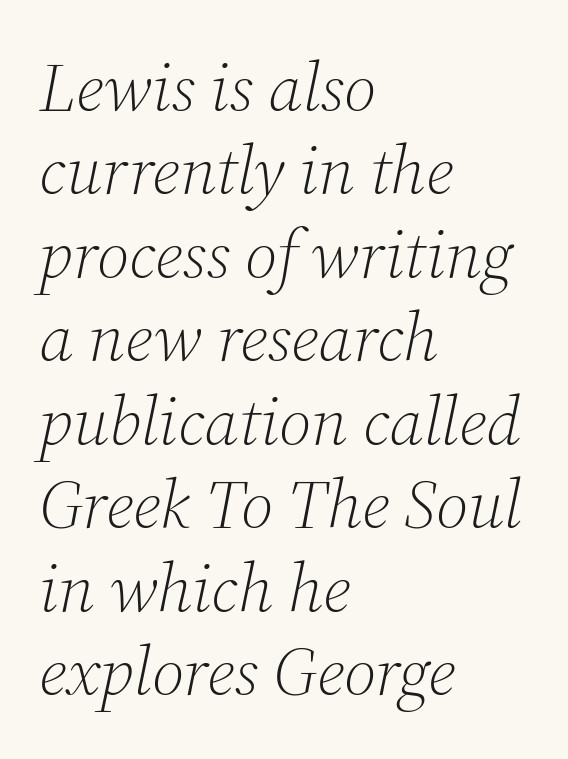
Each row of text sits above clean, open space. The text was rendered using a seriffed face with decorative stroke endings. The ragged edge is on the right, which tells us the setting is flush left. Quick note: italic.
